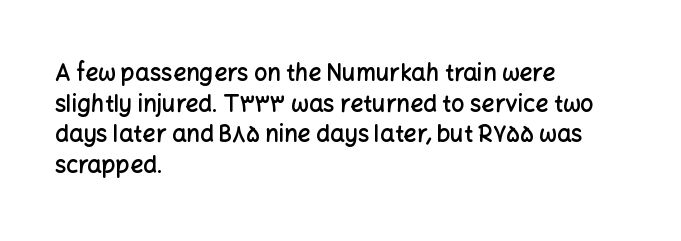
The image shows 23 px text type, upright; set left-aligned, normal line spacing (1.33x), normal letter spacing, not underlined.
